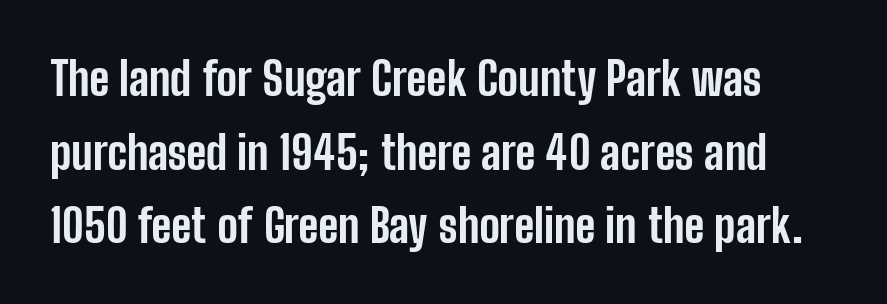
The image shows 46 px bold, condensed sans-serif type, upright; set normal line spacing (1.6x), normal letter spacing, not underlined; low stroke contrast and a medium x-height.
